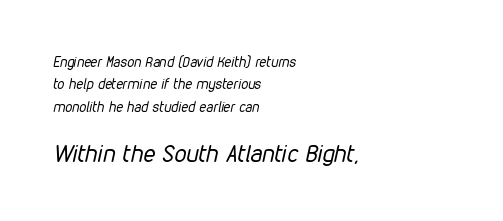
An italicized treatment has been applied to the whole sample. Vertical spacing — default. The typesetter chose a ragged-right arrangement here. Ink coverage per letter is moderate at most.
